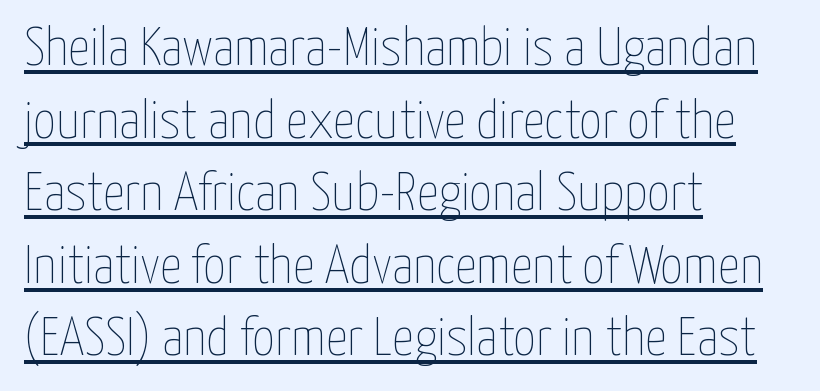
{"italic": "no", "bold": "no", "weight": "thin", "width": "condensed", "stroke_contrast": "low", "x_height": "medium", "monospaced": "no", "underline": "yes", "align": "left", "line_spacing": "normal", "line_spacing_ratio": 1.32, "letter_spacing": "normal", "letter_spacing_em": 0.0, "glyph_px": 55}
